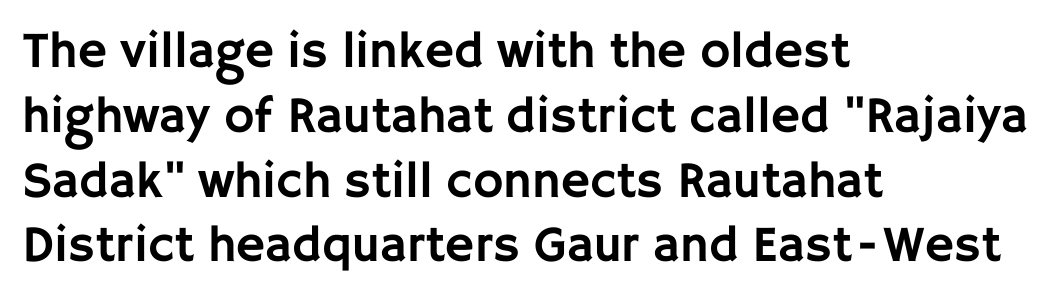
{"serif": "no", "italic": "no", "width": "normal", "stroke_contrast": "low", "x_height": "large", "monospaced": "no", "underline": "no", "align": "left", "line_spacing": "normal", "line_spacing_ratio": 1.27, "letter_spacing": "normal", "letter_spacing_em": 0.0, "glyph_px": 51}
